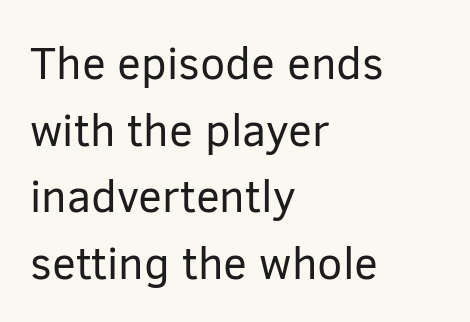
Q: Is the text bold? A: No.
Q: Is the text italic (slanted)? A: No, it is upright.
Q: Is the typeface a serif or a sans-serif typeface? A: Sans-serif.
Q: Is the text underlined? A: No.
Q: How is the paragraph aligned? A: Left-aligned.
Q: Is the spacing between letters normal or unusually wide? A: Normal.
Q: Is the spacing between lines tight, normal or loose? A: Normal.
Q: Width (condensed, normal, or wide)? A: Normal.
Q: Stroke contrast? A: Low.
Q: x-height? A: Medium.
Q: Monospaced? A: No.
